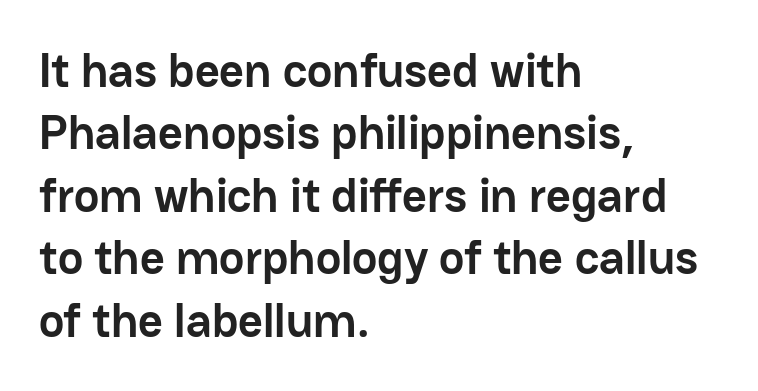
The image shows 48 px semibold sans-serif type, upright; set left-aligned, normal line spacing (1.3x), normal letter spacing, not underlined; low stroke contrast and a medium x-height.
